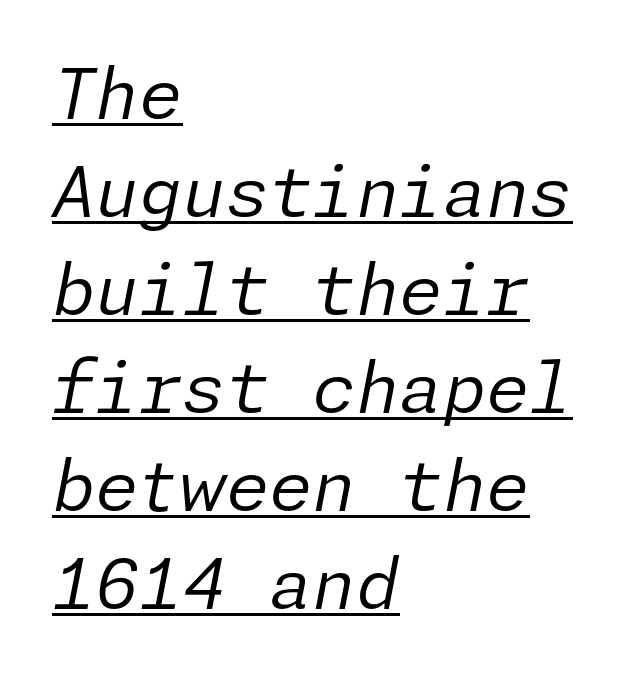
A typesetter would call this zero additional tracking. Stems and bowls with no extra thickness — not bold. Compared with ordinary roman type, these characters are visibly tilted. Teacher's note: observe the even left margin — that is flush-left alignment. Evenly set lines give the paragraph a standard silhouette.
